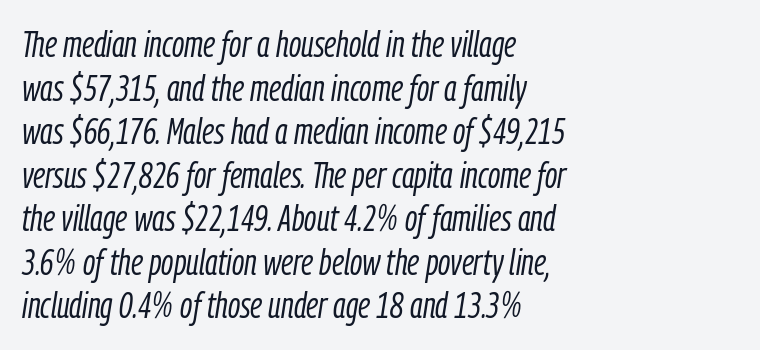
The image shows 36 px light, condensed type, italic (leaning right); set left-aligned, line spacing 1.21x, normal letter spacing, not underlined; low stroke contrast and a medium x-height.
